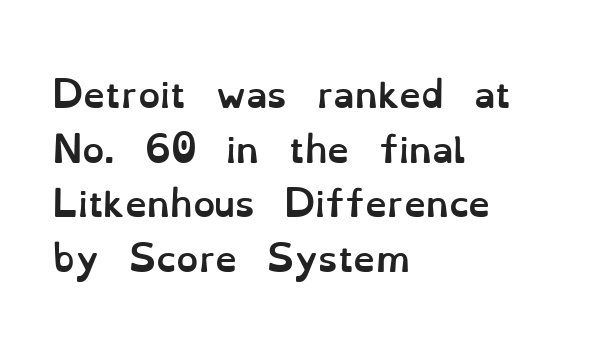
Q: Is the text bold? A: Yes.
Q: Is the text italic (slanted)? A: No, it is upright.
Q: Is the text underlined? A: No.
Q: How is the paragraph aligned? A: Left-aligned.
Q: Is the spacing between letters normal or unusually wide? A: Normal.
Q: Is the spacing between lines tight, normal or loose? A: Normal.
Q: Width (condensed, normal, or wide)? A: Normal.
Q: Stroke contrast? A: Low.
Q: x-height? A: Small.
Q: Monospaced? A: No.
